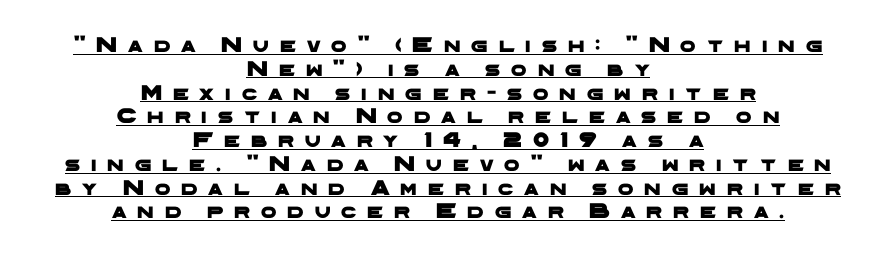
Successive baselines arrive quickly, one right under another. The words here are underlined. Both edges are ragged and mirror each other, which tells us the setting is centered. The tracking jumps out immediately: characters are airy and widely separated.
